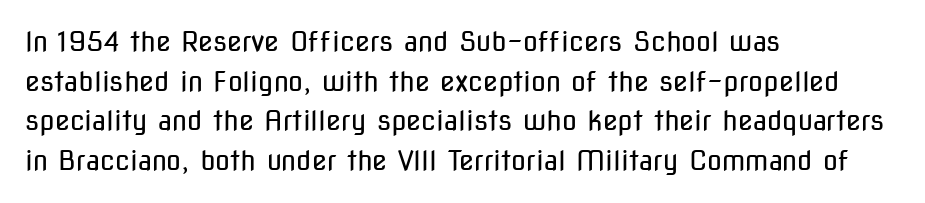
The image shows 27 px text type, upright; set left-aligned, normal line spacing (1.47x), normal letter spacing, not underlined.
